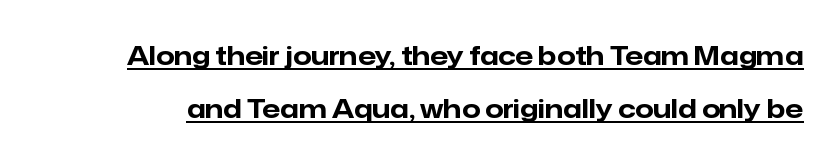
The image shows 26 px bold type, upright; set loose line spacing (2.04x), normal letter spacing, underlined.
